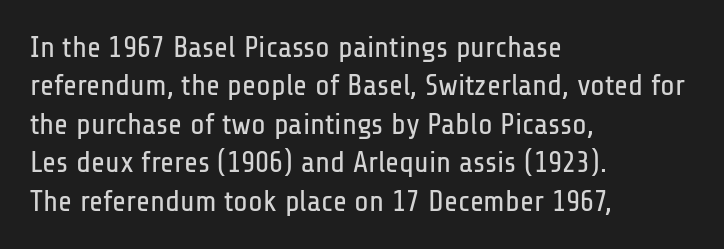
{"serif": "no", "italic": "no", "bold": "no", "weight": "regular", "width": "condensed", "stroke_contrast": "low", "x_height": "medium", "monospaced": "no", "underline": "no", "align": "left", "line_spacing": "normal", "line_spacing_ratio": 1.28, "letter_spacing": "normal", "letter_spacing_em": 0.0, "glyph_px": 30}
